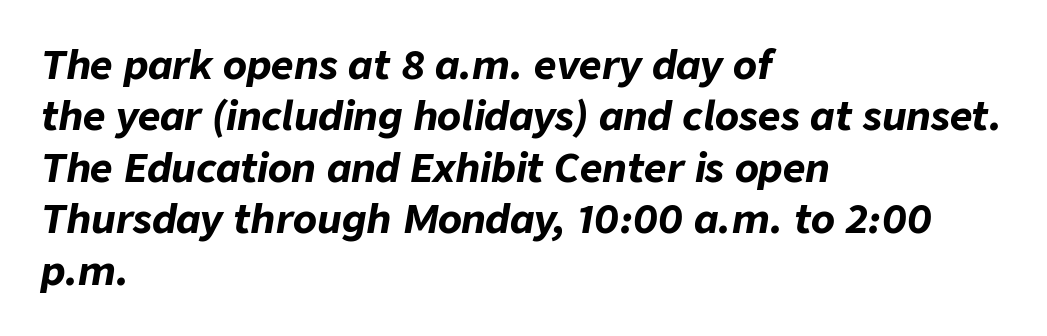
Q: Is the text bold? A: Yes.
Q: Is the text italic (slanted)? A: Yes, it leans right by about 9 degrees.
Q: Is the text underlined? A: No.
Q: How is the paragraph aligned? A: Left-aligned.
Q: Is the spacing between letters normal or unusually wide? A: Normal.
Q: Is the spacing between lines tight, normal or loose? A: Normal.
Q: Width (condensed, normal, or wide)? A: Normal.
Q: Stroke contrast? A: Low.
Q: x-height? A: Medium.
Q: Monospaced? A: No.
